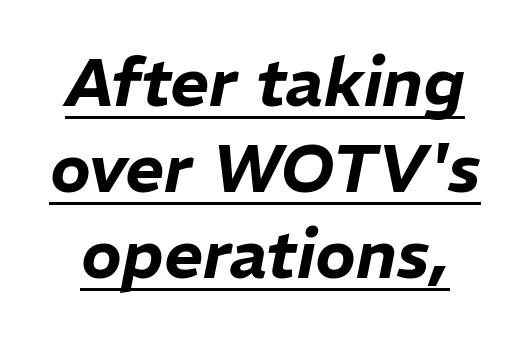
Q: Is the text italic (slanted)? A: Yes, it leans right by about 11 degrees.
Q: Is the text underlined? A: Yes.
Q: Is the spacing between letters normal or unusually wide? A: Normal.
Q: Is the spacing between lines tight, normal or loose? A: Normal.
Q: Width (condensed, normal, or wide)? A: Normal.
Q: Stroke contrast? A: Low.
Q: x-height? A: Medium.
Q: Monospaced? A: No.
